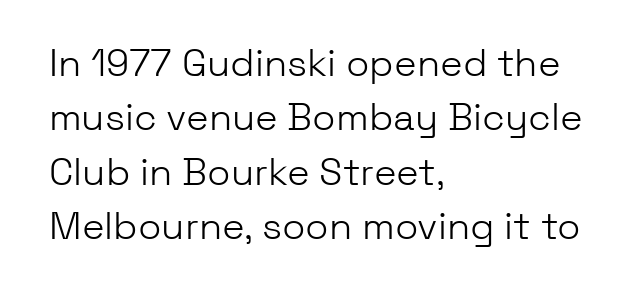
{"serif": "no", "italic": "no", "bold": "no", "weight": "light", "width": "normal", "stroke_contrast": "low", "x_height": "medium", "monospaced": "no", "underline": "no", "align": "left", "line_spacing": "normal", "line_spacing_ratio": 1.43, "letter_spacing": "normal", "letter_spacing_em": 0.0, "glyph_px": 38}
